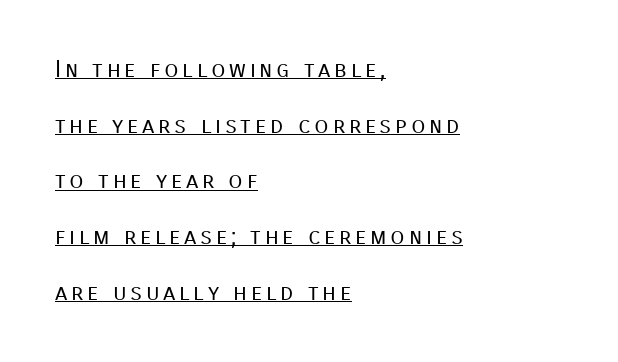
{"italic": "no", "bold": "no", "underline": "yes", "align": "left", "line_spacing": "loose", "line_spacing_ratio": 2.42, "glyph_px": 23}
